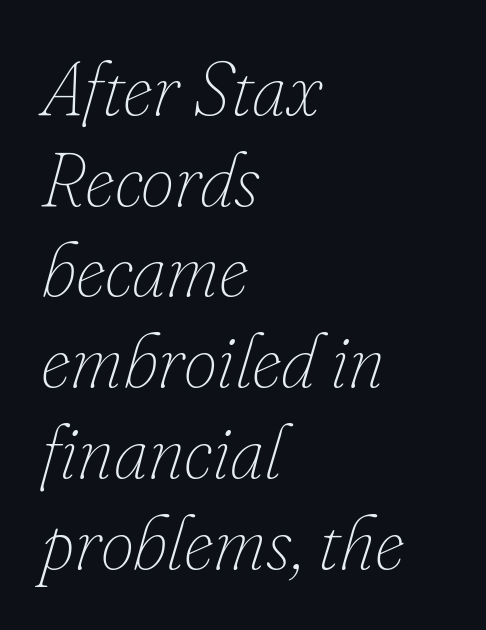
The image shows 75 px thin type, italic (leaning right); set left-aligned, line spacing 1.21x, normal letter spacing, not underlined; low stroke contrast and a small x-height.
